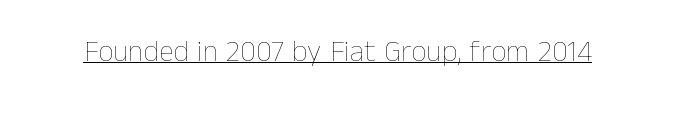
Q: Is the text bold? A: No.
Q: Is the text italic (slanted)? A: No, it is upright.
Q: Is the text underlined? A: Yes.
Q: Is the spacing between letters normal or unusually wide? A: Normal.
Q: Width (condensed, normal, or wide)? A: Normal.
Q: Stroke contrast? A: Low.
Q: x-height? A: Medium.
Q: Monospaced? A: No.
